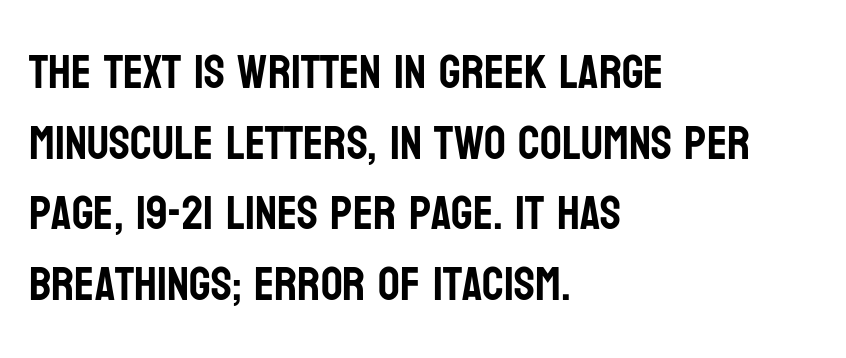
Q: Is the text italic (slanted)? A: No, it is upright.
Q: Is the typeface a serif or a sans-serif typeface? A: Sans-serif.
Q: Is the text underlined? A: No.
Q: How is the paragraph aligned? A: Left-aligned.
Q: Is the spacing between letters normal or unusually wide? A: Normal.
Q: Is the spacing between lines tight, normal or loose? A: Normal.
Q: Width (condensed, normal, or wide)? A: Condensed.
Q: Stroke contrast? A: Low.
Q: x-height? A: Large.
Q: Monospaced? A: No.
